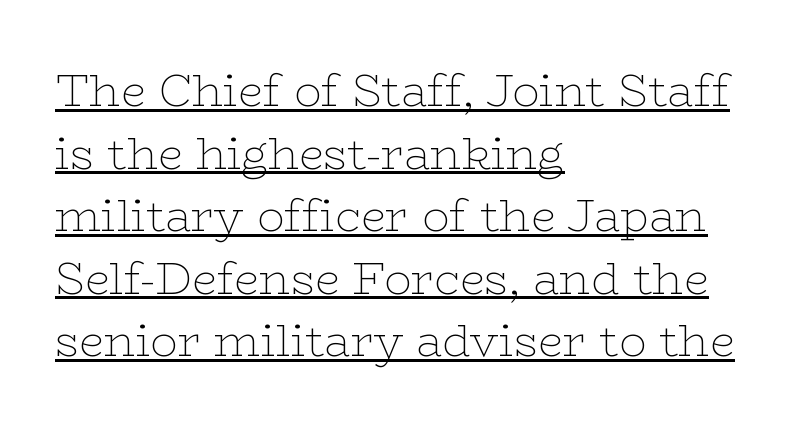
{"serif": "yes", "italic": "no", "bold": "no", "weight": "thin", "width": "wide", "stroke_contrast": "low", "x_height": "medium", "monospaced": "no", "underline": "yes", "align": "left", "line_spacing": "normal", "line_spacing_ratio": 1.39, "letter_spacing": "normal", "letter_spacing_em": 0.0, "glyph_px": 45}
